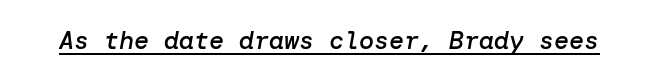
The letters are semibold — heavier than regular but short of a full bold. Somebody hit Ctrl+U on this one — the words are underlined. The rendering keeps characters at their native spacing. An italicized treatment has been applied to the whole sample.
